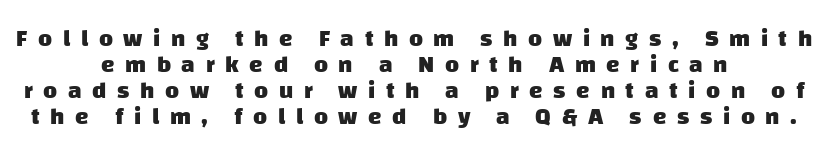
{"bold": "yes", "underline": "no", "align": "center", "line_spacing": "tight", "line_spacing_ratio": 1.08, "letter_spacing": "wide", "letter_spacing_em": 0.44, "glyph_px": 24}
